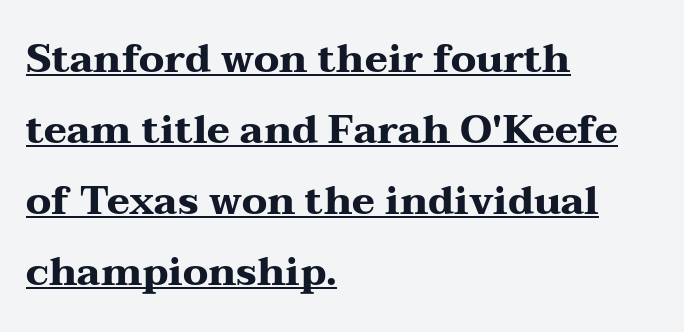
Words appear dense and cohesive because spacing is normal. The typeface chosen for these lines features serifs. Bold? Absolutely — the strokes are thick and heavy. The sample's only ornament is a line tracing under the words. The face used here is proportionally spaced, like ordinary book or web type. Notice how the stems are strictly vertical — no italics here.
